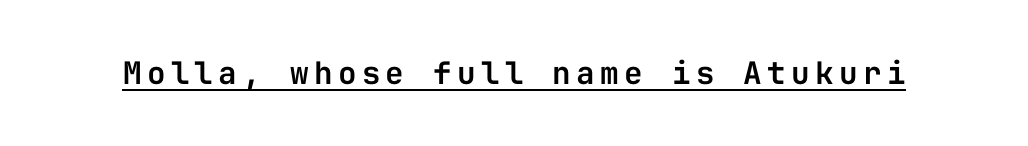
The image shows 31 px sans-serif type, upright, monospaced; set underlined; low stroke contrast and a medium x-height.
